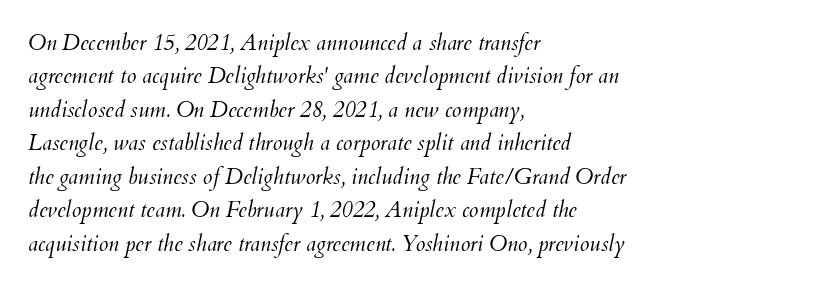
{"italic": "yes", "lean": "right", "slant_degrees": 12, "bold": "no", "underline": "no", "align": "left", "line_spacing": "normal", "line_spacing_ratio": 1.52, "letter_spacing": "normal", "letter_spacing_em": 0.0, "glyph_px": 22}
